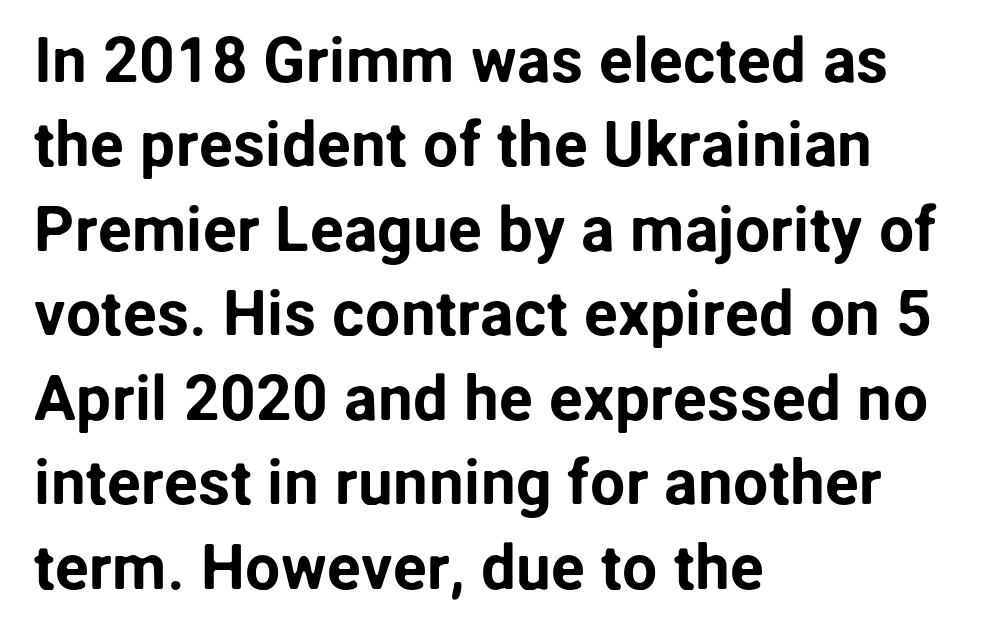
Q: Is the text italic (slanted)? A: No, it is upright.
Q: Is the typeface a serif or a sans-serif typeface? A: Sans-serif.
Q: Is the text underlined? A: No.
Q: How is the paragraph aligned? A: Left-aligned.
Q: Is the spacing between letters normal or unusually wide? A: Normal.
Q: Is the spacing between lines tight, normal or loose? A: Normal.
Q: Width (condensed, normal, or wide)? A: Normal.
Q: Stroke contrast? A: Low.
Q: x-height? A: Medium.
Q: Monospaced? A: No.
